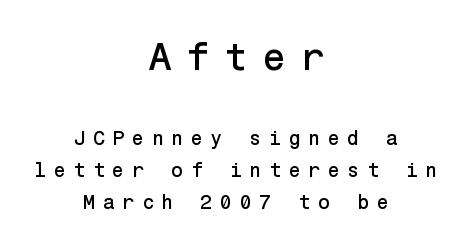
A typesetter would call this leading conventional body-copy spacing. Both edges are ragged and mirror each other, which tells us the setting is centered. The font's upright variant was chosen for this text. Observe the absence of serifs on each vertical stroke in this sample. In this sample the first text group is rendered at the bigger scale. The letters are spread apart with noticeably loose tracking.
